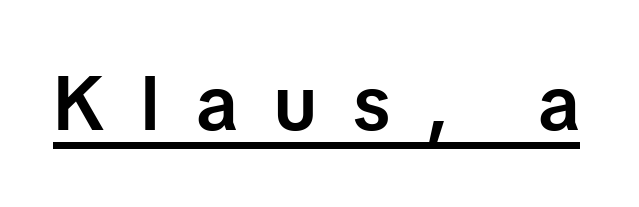
Q: Is the text bold? A: Semi-bold.
Q: Is the text italic (slanted)? A: No, it is upright.
Q: Is the typeface a serif or a sans-serif typeface? A: Sans-serif.
Q: Is the text underlined? A: Yes.
Q: Is the spacing between letters normal or unusually wide? A: Unusually wide.
Q: Width (condensed, normal, or wide)? A: Normal.
Q: Stroke contrast? A: Low.
Q: x-height? A: Medium.
Q: Monospaced? A: No.
